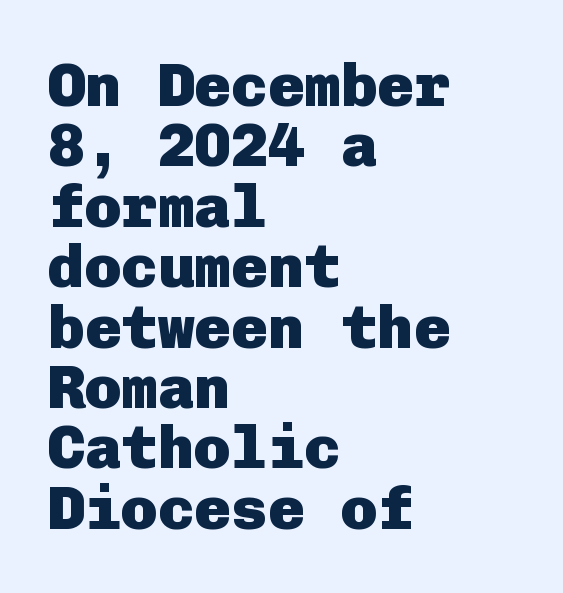
Inter-character spacing is left at the font's built-in metrics. Rule under the text: the space is simply empty. Serifs: no, the terminals of the letterforms are clean. Compared with an ordinary text face, these strokes are far heavier — a full bold. Regarding leading, the lines here are crowded together. Is there any slant? The stems are plumb.
